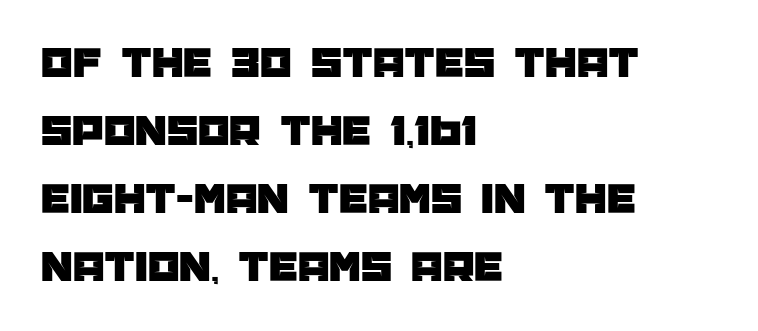
Q: Is the text italic (slanted)? A: No, it is upright.
Q: Is the typeface a serif or a sans-serif typeface? A: Sans-serif.
Q: Is the text underlined? A: No.
Q: How is the paragraph aligned? A: Left-aligned.
Q: Is the spacing between letters normal or unusually wide? A: Normal.
Q: Is the spacing between lines tight, normal or loose? A: Normal.
Q: Width (condensed, normal, or wide)? A: Normal.
Q: Stroke contrast? A: Low.
Q: x-height? A: Large.
Q: Monospaced? A: No.
